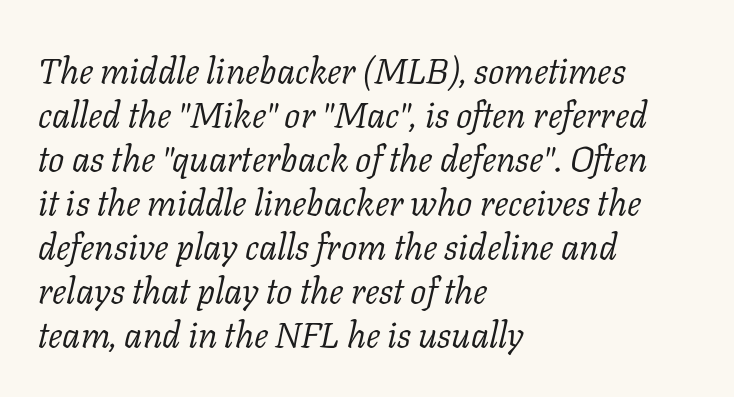
{"serif": "yes", "italic": "yes", "lean": "right", "slant_degrees": 11, "bold": "no", "weight": "light", "width": "normal", "stroke_contrast": "low", "x_height": "medium", "monospaced": "no", "underline": "no", "align": "left", "line_spacing_ratio": 1.22, "letter_spacing": "normal", "letter_spacing_em": 0.0, "glyph_px": 36}
